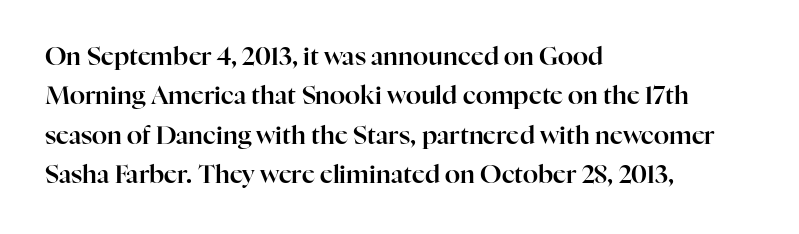
{"italic": "no", "underline": "no", "align": "left", "line_spacing": "normal", "line_spacing_ratio": 1.58, "letter_spacing": "normal", "letter_spacing_em": 0.0, "glyph_px": 25}
